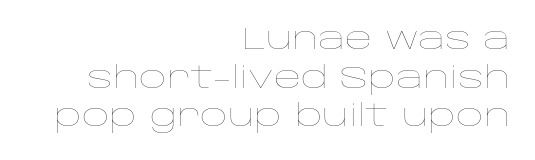
Q: Is the text bold? A: No.
Q: Is the text italic (slanted)? A: No, it is upright.
Q: Is the text underlined? A: No.
Q: How is the paragraph aligned? A: Right-aligned.
Q: Is the spacing between letters normal or unusually wide? A: Normal.
Q: Is the spacing between lines tight, normal or loose? A: Normal.
Q: Width (condensed, normal, or wide)? A: Wide.
Q: Stroke contrast? A: Low.
Q: x-height? A: Large.
Q: Monospaced? A: No.
